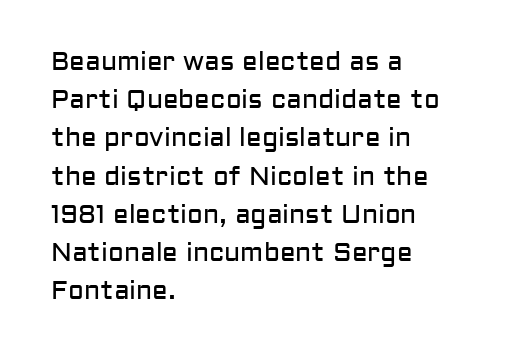
Q: Is the text bold? A: No.
Q: Is the text italic (slanted)? A: No, it is upright.
Q: Is the text underlined? A: No.
Q: How is the paragraph aligned? A: Left-aligned.
Q: Is the spacing between letters normal or unusually wide? A: Normal.
Q: Is the spacing between lines tight, normal or loose? A: Normal.
